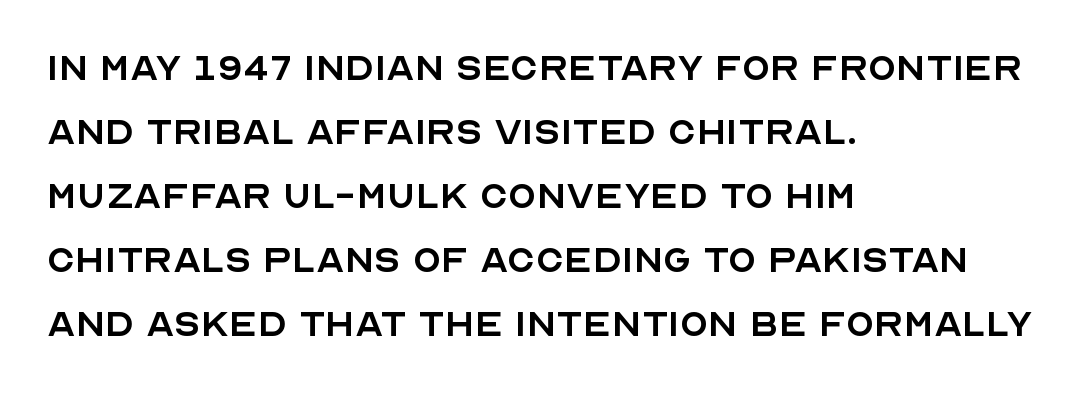
The image shows 46 px regular-weight sans-serif type, upright; set left-aligned, normal line spacing (1.39x), normal letter spacing, not underlined; a large x-height.
